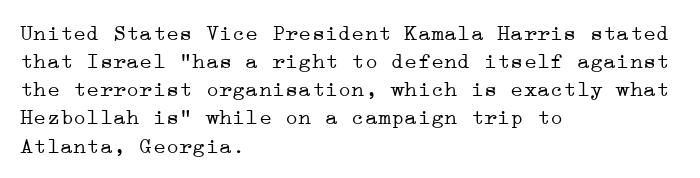
{"italic": "no", "bold": "no", "underline": "no", "align": "left", "line_spacing": "normal", "line_spacing_ratio": 1.28, "letter_spacing": "normal", "letter_spacing_em": 0.0, "glyph_px": 22}
